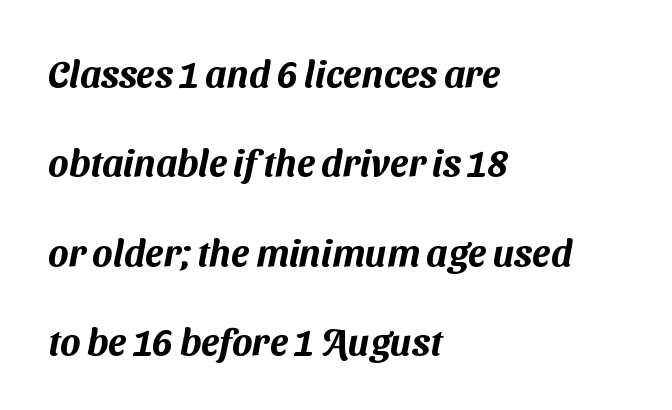
Varying glyph widths throughout — classic text-font behaviour. How would I describe the line gaps? Wide and relaxed. Words appear dense and cohesive because spacing is normal. Plain, unruled lines of type. If you drew a ruler down the left edge, every line would touch it. Observe the absence of serifs on each vertical stroke in this sample.
